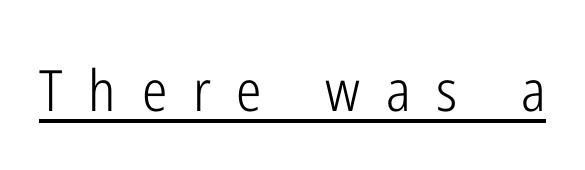
Heaviness? Minimal to ordinary, like unemphasized prose. Tracking value appears strongly positive — letters spread wide. Is there any slant? The stems are plumb. The face used here appears with an underline applied.
